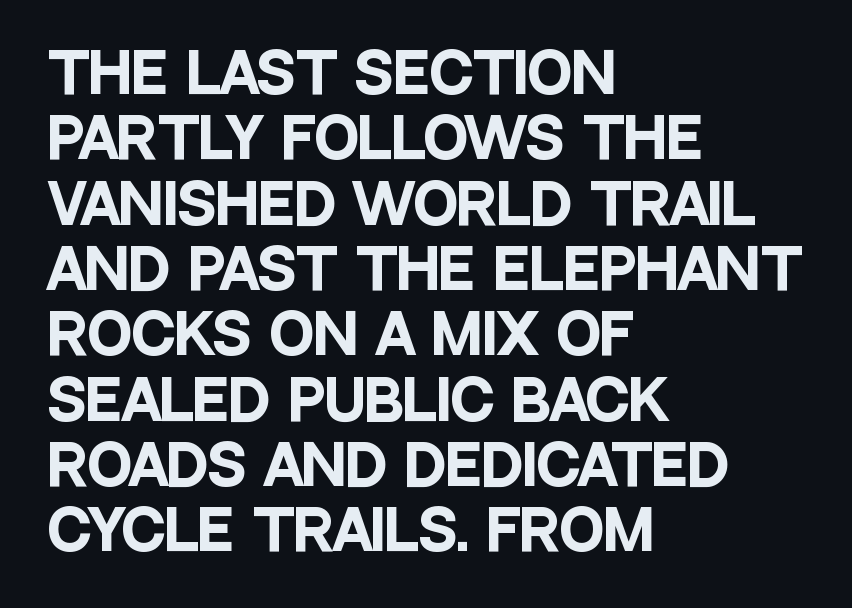
Q: Is the text bold? A: Yes.
Q: Is the text italic (slanted)? A: No, it is upright.
Q: Is the typeface a serif or a sans-serif typeface? A: Sans-serif.
Q: Is the text underlined? A: No.
Q: How is the paragraph aligned? A: Left-aligned.
Q: Is the spacing between letters normal or unusually wide? A: Normal.
Q: Width (condensed, normal, or wide)? A: Condensed.
Q: Stroke contrast? A: Low.
Q: x-height? A: Large.
Q: Monospaced? A: No.
